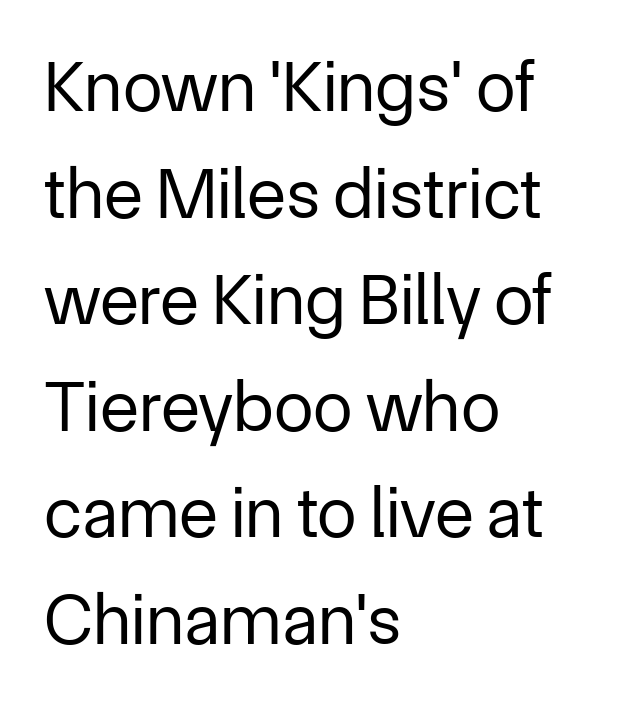
The image shows 72 px regular-weight sans-serif type, upright; set left-aligned, normal line spacing (1.48x), normal letter spacing, not underlined; low stroke contrast and a medium x-height.
